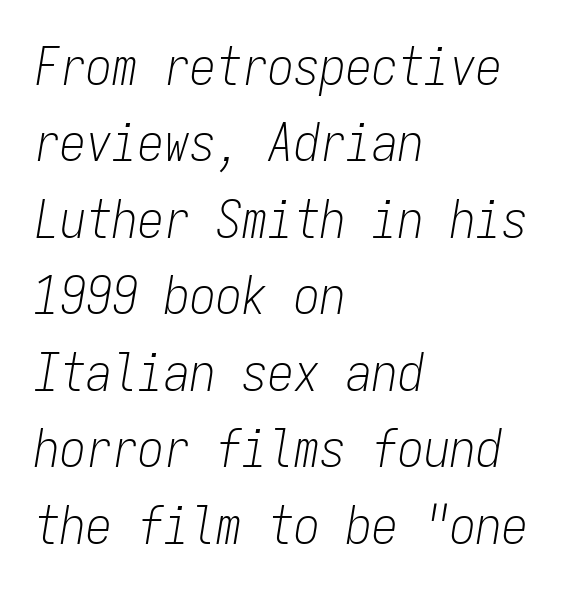
One-word summary of the alignment: left. Tall strokes in this sample are angled rather than plumb. How are the letters spaced? Ordinarily, with no added tracking. Normally led — the rows are evenly, conventionally spaced. Each letter, wide or thin by design, is forced into the same width here.
